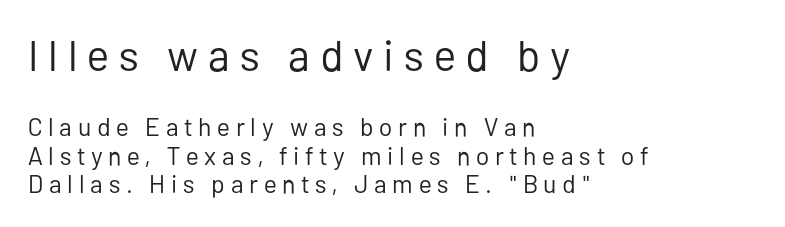
Q: Is the text bold? A: No.
Q: Is the text italic (slanted)? A: No, it is upright.
Q: Is the typeface a serif or a sans-serif typeface? A: Sans-serif.
Q: Is the text underlined? A: No.
Q: How is the paragraph aligned? A: Left-aligned.
Q: Is the spacing between letters normal or unusually wide? A: Unusually wide.
Q: Is the spacing between lines tight, normal or loose? A: Tight.
Q: Which block of text is set in a larger size, the first (top) or the second (bottom)? A: The first (top) one.
Q: Width (condensed, normal, or wide)? A: Normal.
Q: Stroke contrast? A: Low.
Q: x-height? A: Medium.
Q: Monospaced? A: No.
